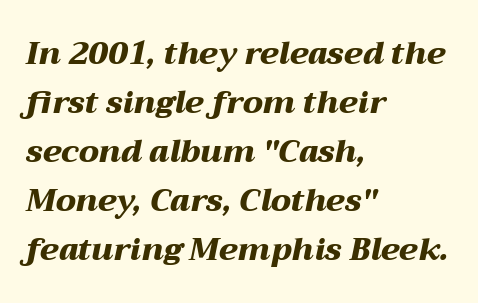
Does the lettering tilt? It does — this is italic. Rule under the text: the space is simply empty. The leading is moderate, giving the passage an even texture. Left-aligned paragraph, ragged on the right. The face used here is proportionally spaced, like ordinary book or web type.
